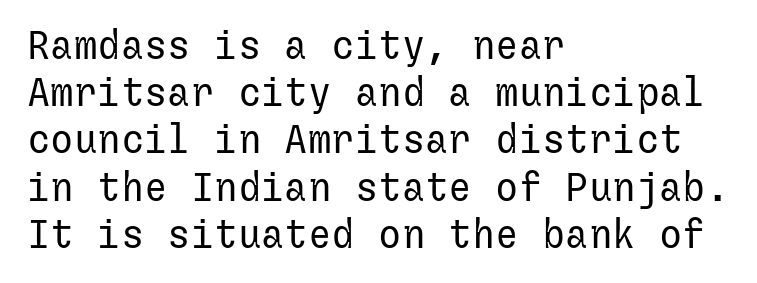
The image shows 39 px regular-weight sans-serif type, upright; set left-aligned, line spacing 1.21x, normal letter spacing, not underlined; low stroke contrast and a medium x-height.
